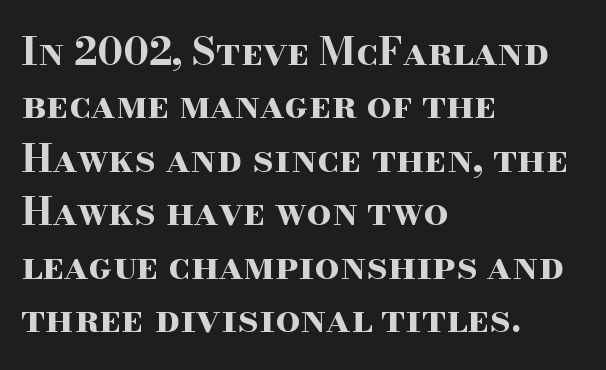
{"serif": "yes", "italic": "no", "bold": "yes", "weight": "bold", "width": "wide", "stroke_contrast": "high", "x_height": "small", "monospaced": "no", "underline": "no", "align": "left", "line_spacing": "normal", "line_spacing_ratio": 1.37, "letter_spacing": "normal", "letter_spacing_em": 0.0, "glyph_px": 39}
